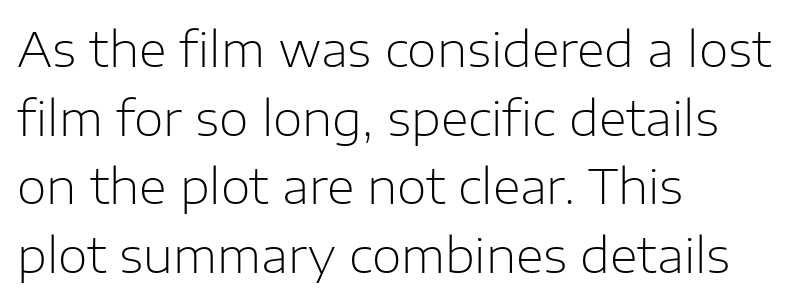
Q: Is the text bold? A: No.
Q: Is the text italic (slanted)? A: No, it is upright.
Q: Is the typeface a serif or a sans-serif typeface? A: Sans-serif.
Q: Is the text underlined? A: No.
Q: How is the paragraph aligned? A: Left-aligned.
Q: Is the spacing between letters normal or unusually wide? A: Normal.
Q: Is the spacing between lines tight, normal or loose? A: Normal.
Q: Width (condensed, normal, or wide)? A: Normal.
Q: Stroke contrast? A: Low.
Q: x-height? A: Medium.
Q: Monospaced? A: No.
